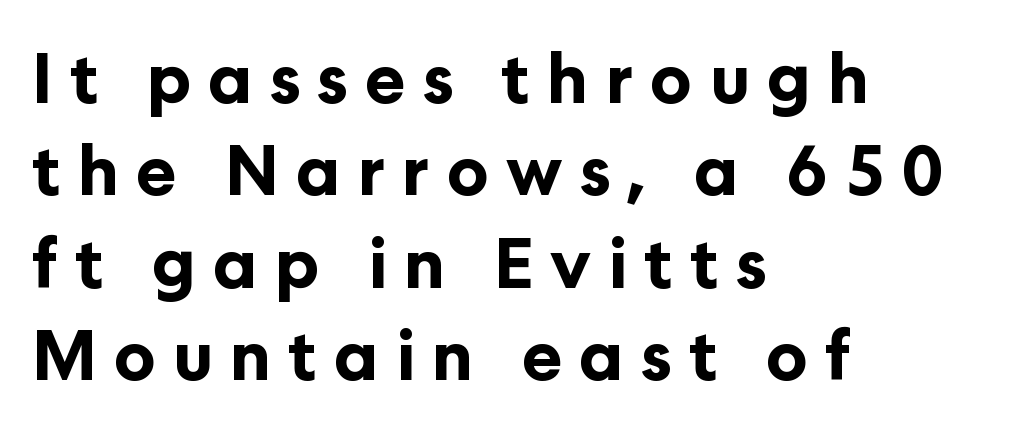
{"serif": "no", "italic": "no", "bold": "yes", "weight": "bold", "width": "normal", "stroke_contrast": "low", "x_height": "medium", "monospaced": "no", "underline": "no", "align": "left", "line_spacing": "normal", "line_spacing_ratio": 1.36, "letter_spacing": "wide", "letter_spacing_em": 0.25, "glyph_px": 68}
